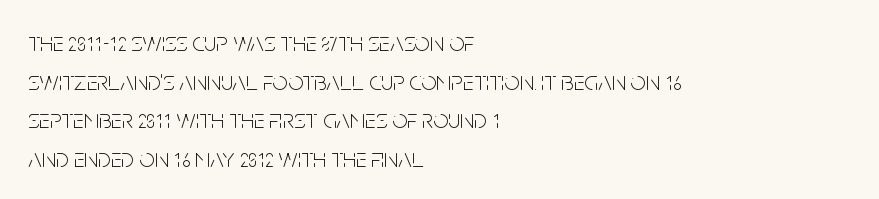
The image shows 27 px text type, upright; set left-aligned, normal line spacing (1.43x), normal letter spacing, not underlined.
